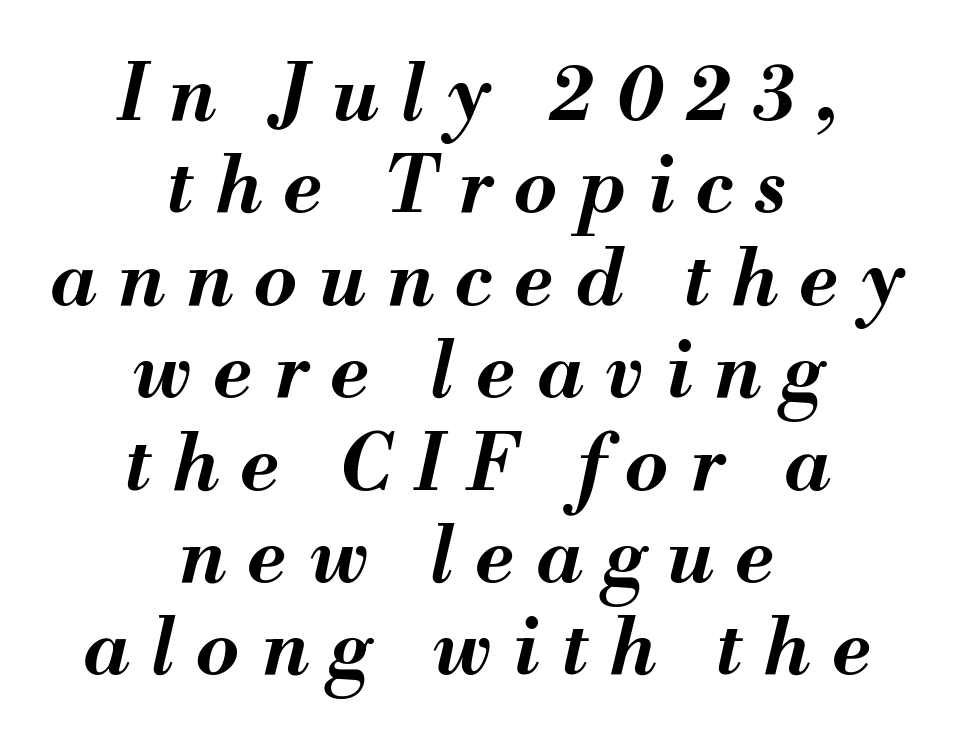
Q: Is the text bold? A: Yes.
Q: Is the text italic (slanted)? A: Yes, it leans right by about 13 degrees.
Q: Is the text underlined? A: No.
Q: How is the paragraph aligned? A: Centered.
Q: Is the spacing between letters normal or unusually wide? A: Unusually wide.
Q: Width (condensed, normal, or wide)? A: Normal.
Q: Stroke contrast? A: Medium.
Q: x-height? A: Small.
Q: Monospaced? A: No.
